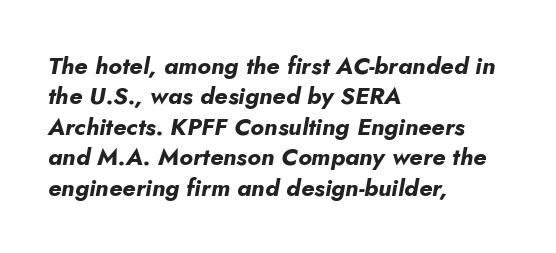
{"italic": "yes", "lean": "right", "slant_degrees": 5, "bold": "yes", "underline": "no", "align": "left", "line_spacing": "normal", "line_spacing_ratio": 1.27, "letter_spacing": "normal", "letter_spacing_em": 0.0, "glyph_px": 24}
